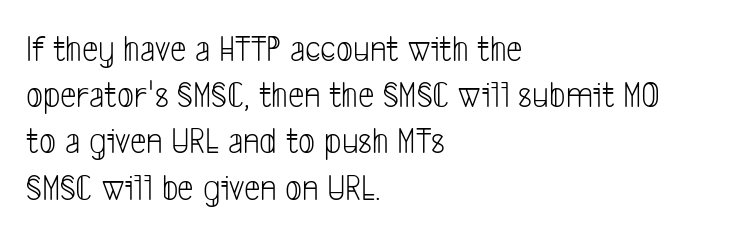
Horizontal alignment here is leftward, the default for most running prose. Looks like regular typesetting: each glyph gets only the width it needs. One glance says typical: line gaps are just what's usual. Nobody touched the tracking dial on this one.
